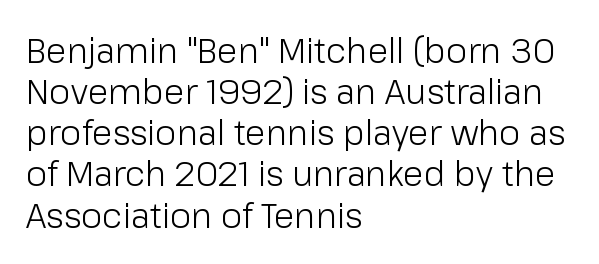
The image shows 34 px light sans-serif type, upright; set left-aligned, line spacing 1.21x, normal letter spacing, not underlined; low stroke contrast and a medium x-height.
